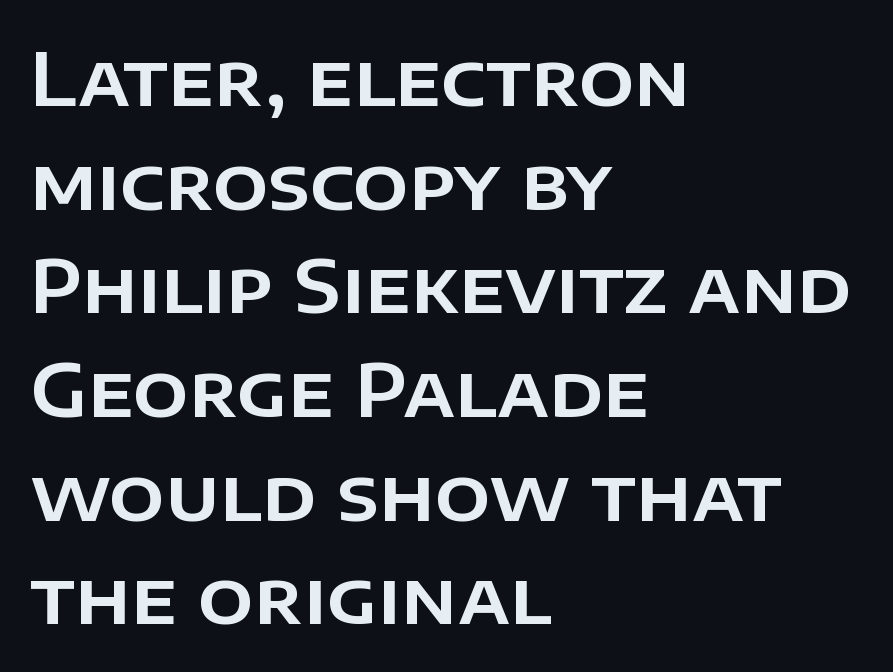
Each new line begins a customary step beneath the previous one. Upright lettering throughout. The baseline area is clear. Each word holds together tightly as a unit, with standard inter-letter gaps. Font category for this specimen: sans-serif.
